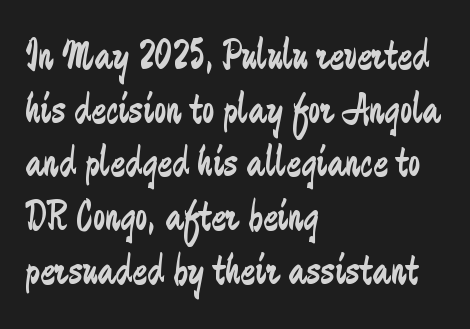
The image shows 44 px regular-weight, condensed sans-serif type; set left-aligned, line spacing 1.22x, normal letter spacing, not underlined; low stroke contrast and a small x-height.
